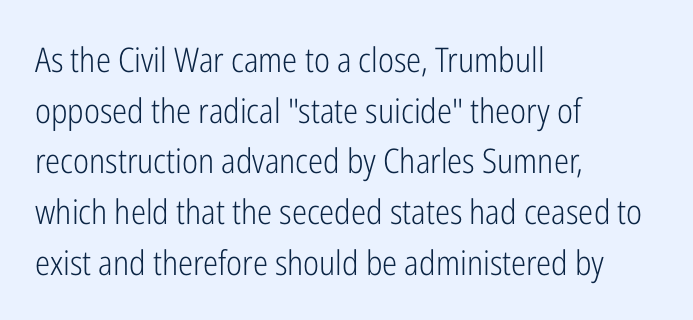
Do the letters lean? They stand straight. The baseline area is clear. The face used here is proportionally spaced, like ordinary book or web type. Nothing sits at the stroke ends, so this counts as sans-serif. The block of text has a typical density, with ordinary space between rows.
